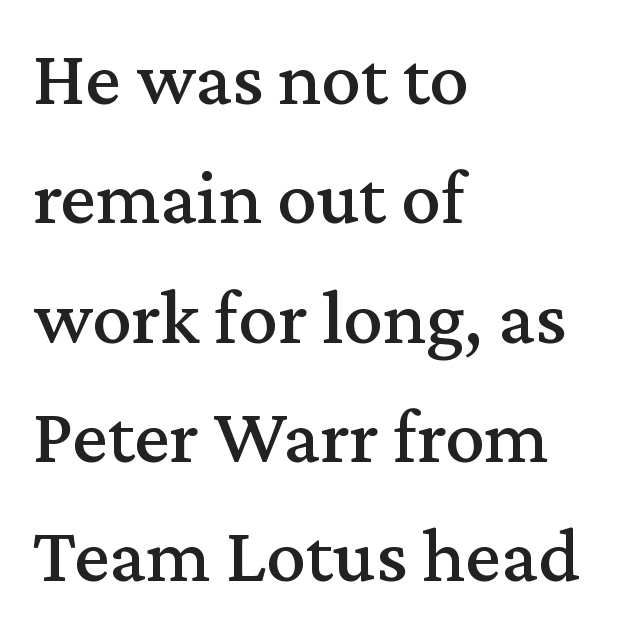
{"serif": "yes", "italic": "no", "width": "normal", "stroke_contrast": "medium", "x_height": "medium", "monospaced": "no", "underline": "no", "align": "left", "line_spacing": "normal", "line_spacing_ratio": 1.51, "letter_spacing": "normal", "letter_spacing_em": 0.0, "glyph_px": 79}
